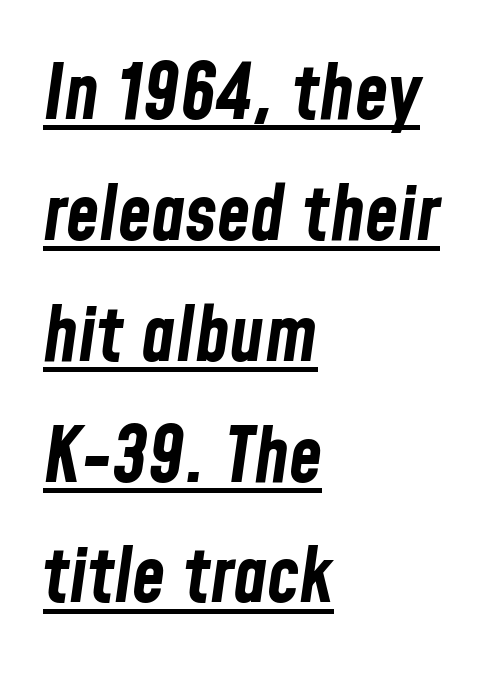
Q: Is the text bold? A: Yes.
Q: Is the text italic (slanted)? A: Yes, it leans right by about 8 degrees.
Q: Is the text underlined? A: Yes.
Q: How is the paragraph aligned? A: Left-aligned.
Q: Is the spacing between letters normal or unusually wide? A: Normal.
Q: Is the spacing between lines tight, normal or loose? A: Normal.
Q: Width (condensed, normal, or wide)? A: Condensed.
Q: Stroke contrast? A: Low.
Q: x-height? A: Medium.
Q: Monospaced? A: No.
